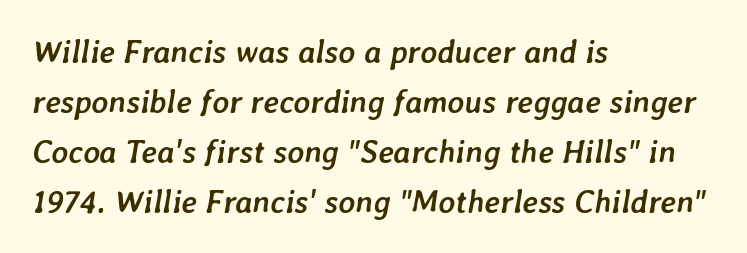
{"italic": "yes", "lean": "right", "slant_degrees": 7, "bold": "yes", "weight": "semibold", "width": "normal", "stroke_contrast": "low", "x_height": "medium", "monospaced": "no", "underline": "no", "align": "left", "line_spacing": "normal", "line_spacing_ratio": 1.56, "letter_spacing": "normal", "letter_spacing_em": 0.0, "glyph_px": 32}
